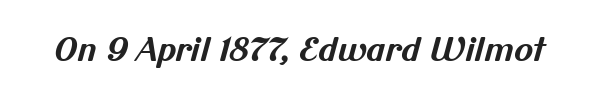
Compared with an ordinary text face, these strokes are far heavier — a full bold. A typesetter would call this zero additional tracking. Do the characters align in a grid? No, the font is proportional. Does the type have serifs? No, each stem ends abruptly. The glyphs are unaccompanied by any horizontal stroke below them.
